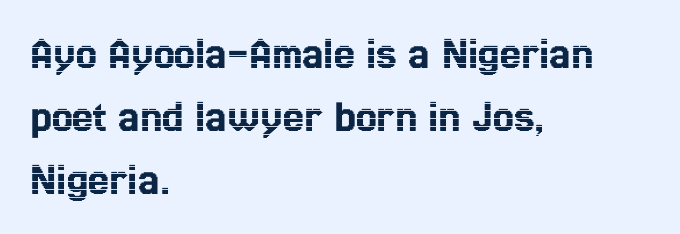
{"italic": "no", "width": "condensed", "x_height": "medium", "monospaced": "no", "underline": "no", "align": "left", "line_spacing": "normal", "line_spacing_ratio": 1.34, "letter_spacing": "normal", "letter_spacing_em": 0.0, "glyph_px": 47}
